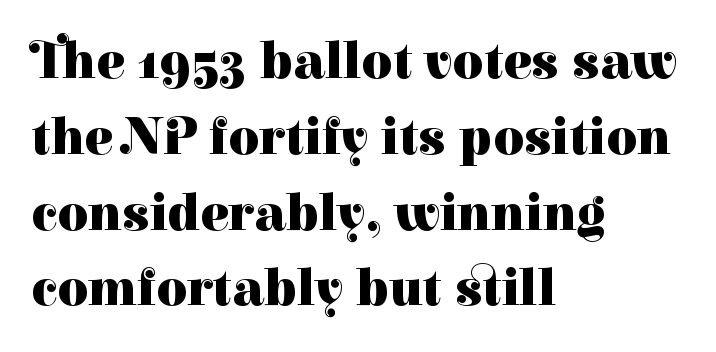
{"serif": "yes", "italic": "no", "bold": "yes", "weight": "heavy", "width": "normal", "stroke_contrast": "high", "x_height": "medium", "monospaced": "no", "underline": "no", "align": "left", "line_spacing": "normal", "line_spacing_ratio": 1.43, "letter_spacing": "normal", "letter_spacing_em": 0.0, "glyph_px": 53}
